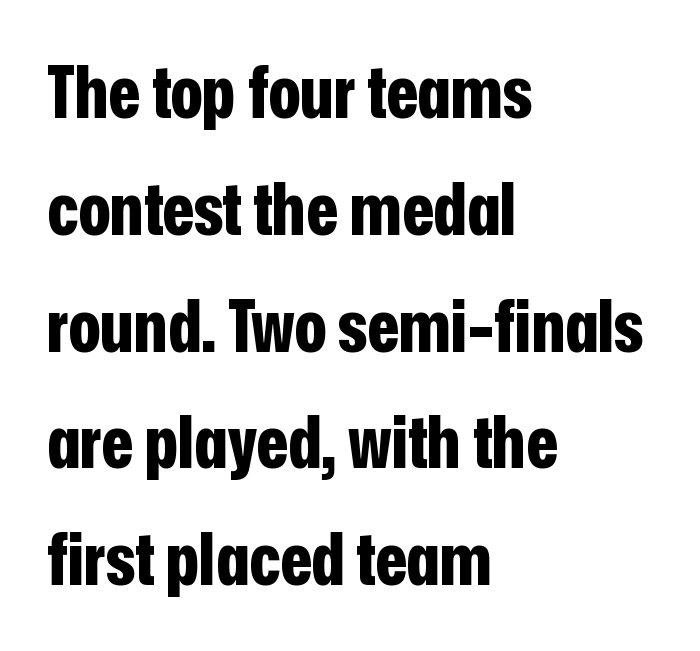
This sample uses plain, unmodified letter spacing. Quick note: underline off. This is sans-serif lettering, the kind often seen on screens and signage. The rendering uses a bold face; every stroke is thick and dark. Each letter keeps its own natural width here, so spacing adapts to shape.
